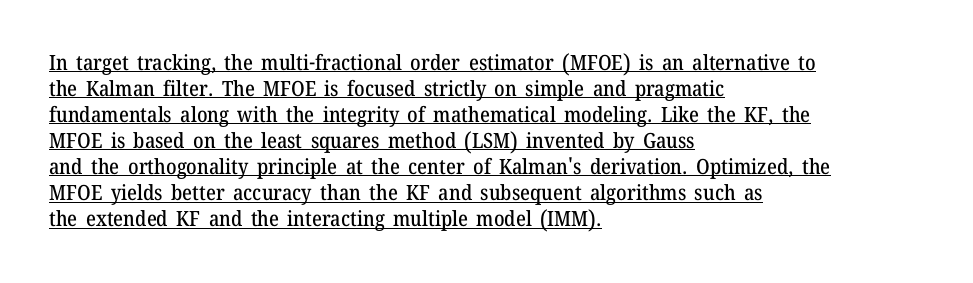
A student would call this left alignment; a typographer would say flush left, rag right. A typographer would call this underscored text. Does the lettering tilt? It doesn't — this is upright. The passage shown has conventional tracking throughout.
